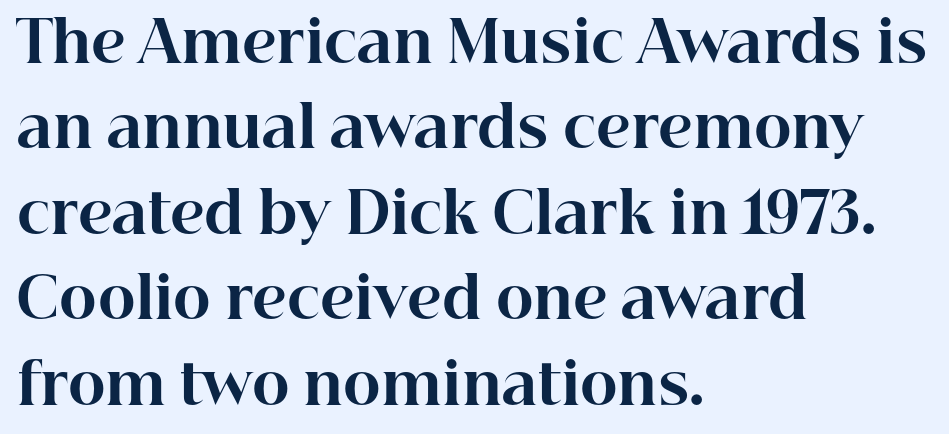
The image shows 57 px bold serif type, upright; set left-aligned, normal line spacing (1.5x), normal letter spacing, not underlined; high stroke contrast and a medium x-height.
